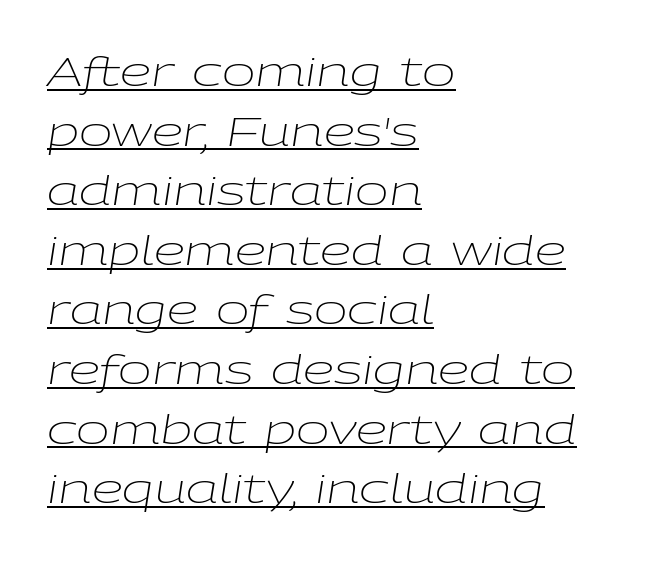
The image shows 40 px light, wide type, italic (leaning right); set left-aligned, normal line spacing (1.49x), normal letter spacing, underlined; low stroke contrast and a medium x-height.
